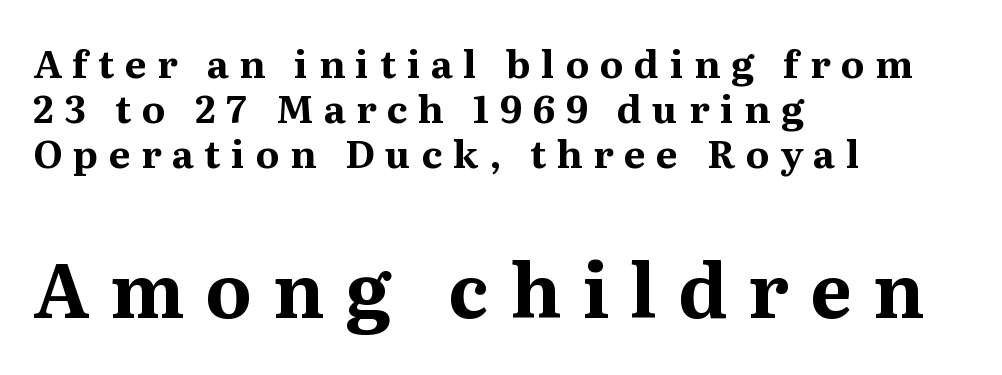
Each letter keeps its own natural width here, so spacing adapts to shape. If you drew a ruler down the left edge, every line would touch it. Larger block? The one below; the one above is distinctly smaller. Does the weight exceed regular? Yes, all the way to bold. Unmarked baselines from the first word to the last. Spacing between characters has been opened up far beyond the box default.
